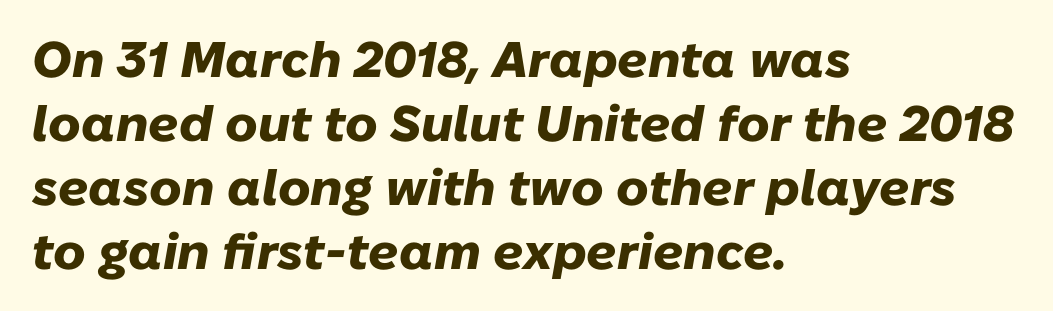
The image shows 50 px heavy type, italic (leaning right); set left-aligned, normal line spacing (1.28x), normal letter spacing, not underlined; low stroke contrast and a medium x-height.
